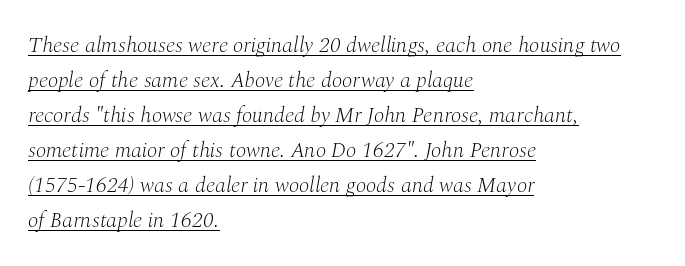
{"italic": "yes", "lean": "right", "slant_degrees": 10, "bold": "no", "underline": "yes", "align": "left", "line_spacing": "normal", "line_spacing_ratio": 1.59, "letter_spacing": "normal", "letter_spacing_em": 0.0, "glyph_px": 22}
